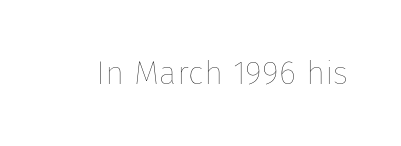
The image shows 33 px thin type, upright; set normal letter spacing, not underlined; low stroke contrast and a medium x-height.
